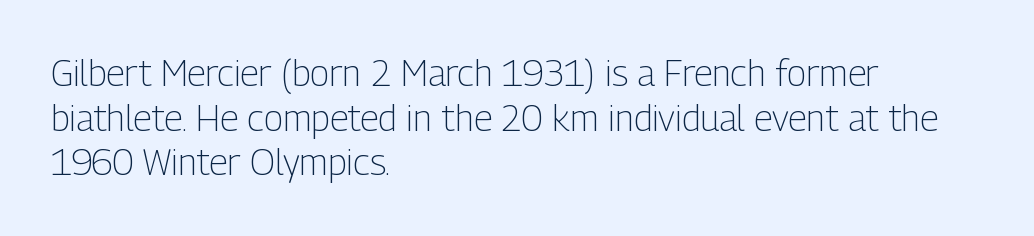
A sans-serif font was chosen for this passage. The string is rendered with underlining switched off. The strokes are not fattened; the text isn't bold. Glyph-to-glyph distance matches everyday printed text. Posture: upright roman. The typesetter chose a ragged-right arrangement here.
